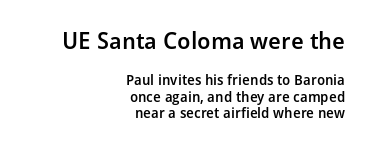
{"italic": "no", "bold": "semi", "underline": "no", "align": "right", "line_spacing_ratio": 1.17, "letter_spacing": "normal", "letter_spacing_em": 0.0, "larger_block": "first", "size_ratio": 1.64, "glyph_px": 23}
